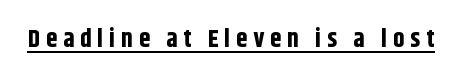
{"italic": "no", "bold": "yes", "underline": "yes", "letter_spacing": "wide", "letter_spacing_em": 0.24, "glyph_px": 25}
